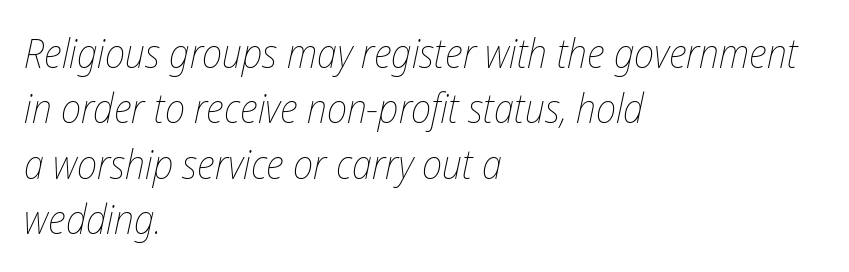
{"italic": "yes", "lean": "right", "slant_degrees": 12, "bold": "no", "weight": "thin", "width": "condensed", "stroke_contrast": "low", "x_height": "medium", "monospaced": "no", "underline": "no", "align": "left", "line_spacing": "normal", "line_spacing_ratio": 1.35, "letter_spacing": "normal", "letter_spacing_em": 0.0, "glyph_px": 41}
